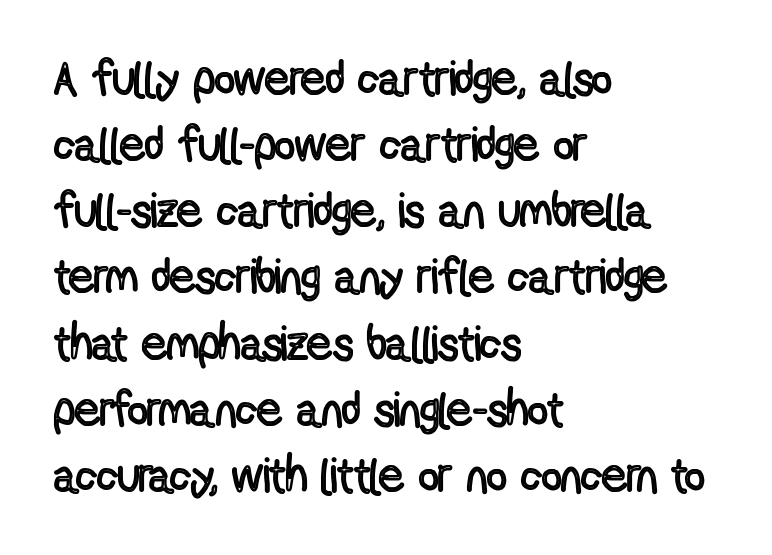
The image shows 49 px condensed type, upright; set left-aligned, normal line spacing (1.35x), normal letter spacing, not underlined; a medium x-height.
